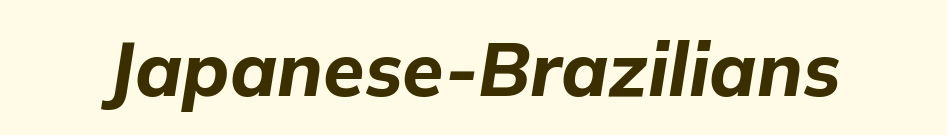
The image shows 75 px bold type, italic (leaning right); set normal letter spacing, not underlined; low stroke contrast and a medium x-height.
